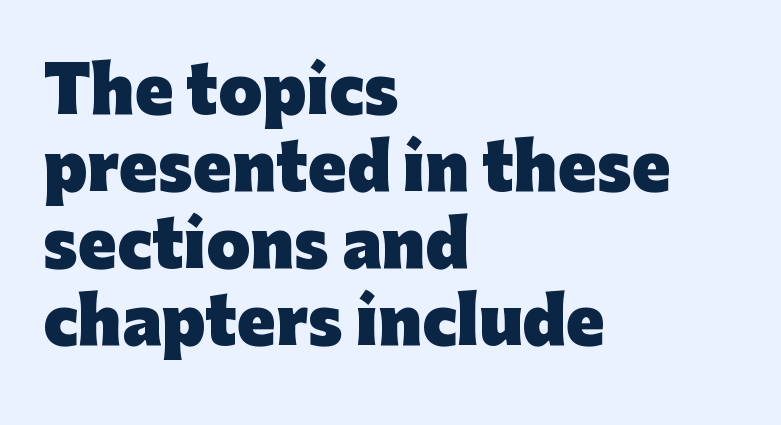
{"serif": "no", "italic": "no", "bold": "yes", "weight": "heavy", "width": "normal", "stroke_contrast": "low", "x_height": "medium", "monospaced": "no", "underline": "no", "align": "left", "line_spacing_ratio": 1.22, "letter_spacing": "normal", "letter_spacing_em": 0.0, "glyph_px": 63}
